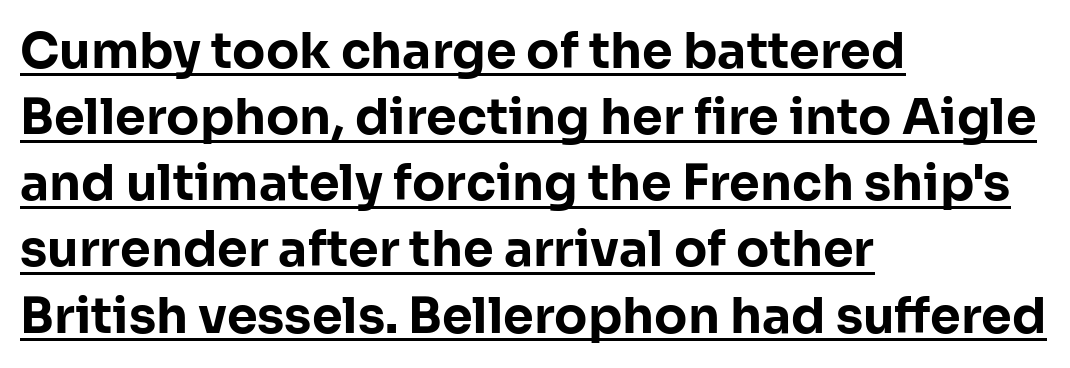
The image shows 49 px bold sans-serif type, upright; set left-aligned, normal line spacing (1.35x), normal letter spacing, underlined; low stroke contrast and a medium x-height.
